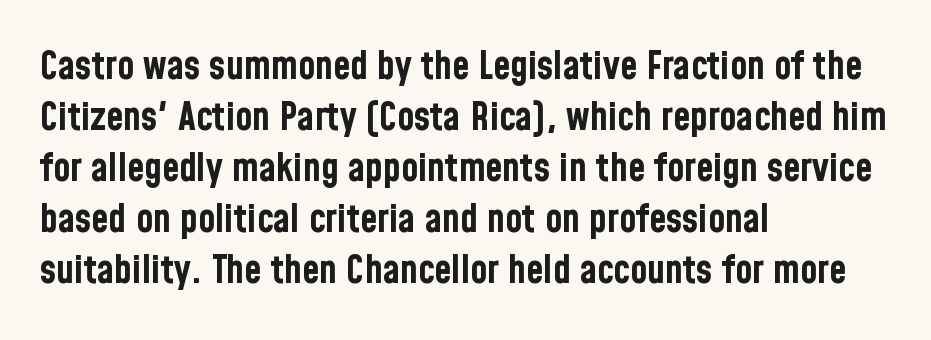
{"serif": "no", "italic": "no", "bold": "yes", "weight": "bold", "width": "condensed", "stroke_contrast": "low", "x_height": "medium", "monospaced": "no", "underline": "no", "align": "left", "line_spacing": "normal", "line_spacing_ratio": 1.31, "letter_spacing": "normal", "letter_spacing_em": 0.0, "glyph_px": 39}
